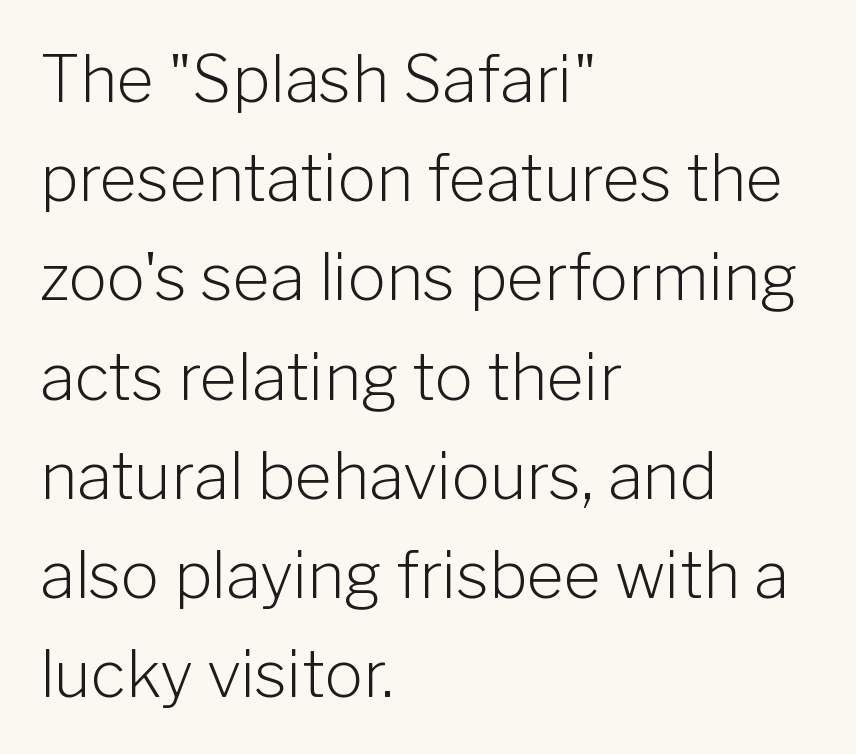
Q: Is the text bold? A: No.
Q: Is the text italic (slanted)? A: No, it is upright.
Q: Is the typeface a serif or a sans-serif typeface? A: Sans-serif.
Q: Is the text underlined? A: No.
Q: How is the paragraph aligned? A: Left-aligned.
Q: Is the spacing between letters normal or unusually wide? A: Normal.
Q: Is the spacing between lines tight, normal or loose? A: Normal.
Q: Width (condensed, normal, or wide)? A: Normal.
Q: Stroke contrast? A: Low.
Q: x-height? A: Medium.
Q: Monospaced? A: No.
